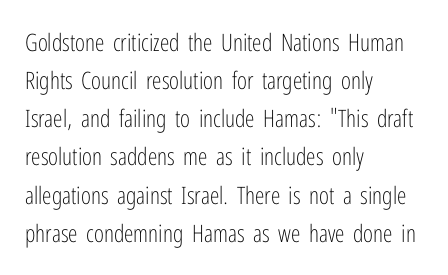
{"italic": "no", "bold": "no", "underline": "no", "align": "left", "line_spacing": "normal", "line_spacing_ratio": 1.59, "letter_spacing": "normal", "letter_spacing_em": 0.0, "glyph_px": 24}
